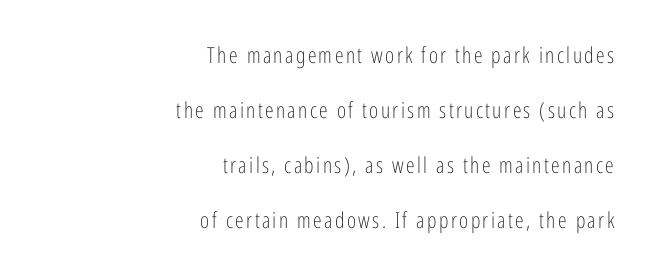
{"italic": "no", "bold": "no", "underline": "no", "align": "right", "line_spacing": "loose", "line_spacing_ratio": 2.5, "glyph_px": 22}
